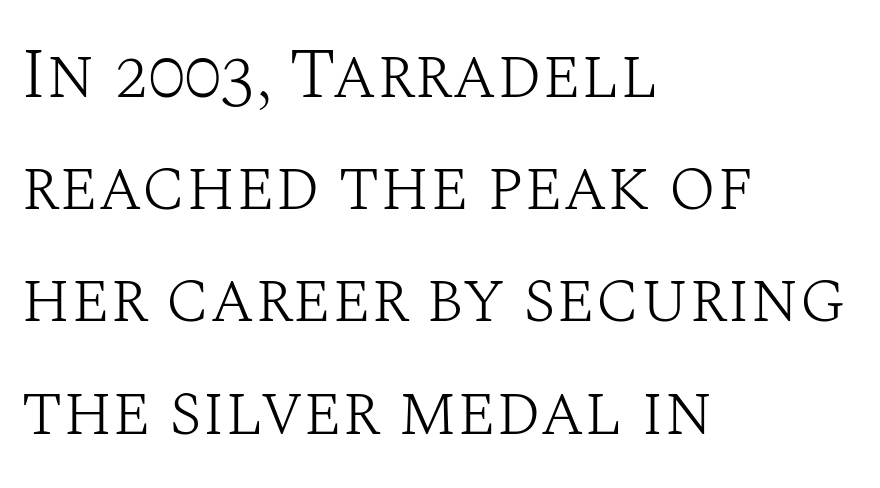
The image shows 71 px light serif type, upright; set left-aligned, normal line spacing (1.58x), normal letter spacing, not underlined; medium stroke contrast and a large x-height.
